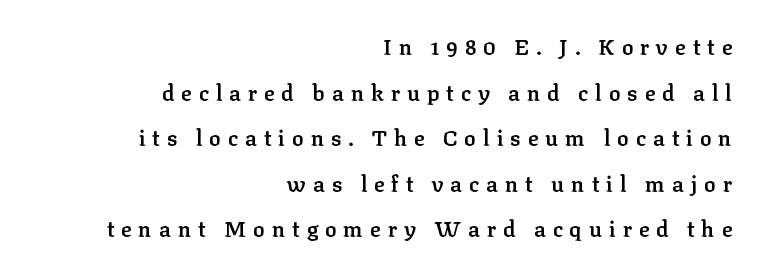
Q: Is the text bold? A: Semi-bold.
Q: Is the text italic (slanted)? A: No, it is upright.
Q: Is the text underlined? A: No.
Q: How is the paragraph aligned? A: Right-aligned.
Q: Is the spacing between letters normal or unusually wide? A: Unusually wide.
Q: Is the spacing between lines tight, normal or loose? A: Loose.
